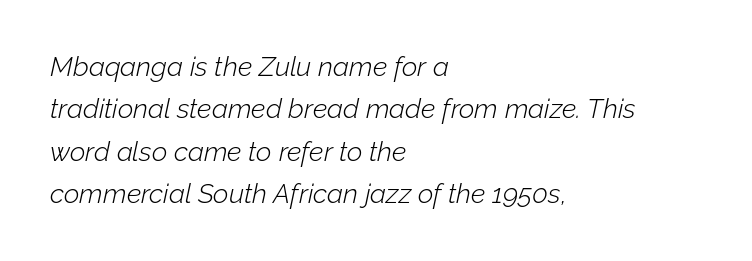
{"italic": "yes", "lean": "right", "slant_degrees": 12, "bold": "no", "underline": "no", "align": "left", "line_spacing": "normal", "line_spacing_ratio": 1.57, "letter_spacing": "normal", "letter_spacing_em": 0.0, "glyph_px": 27}
